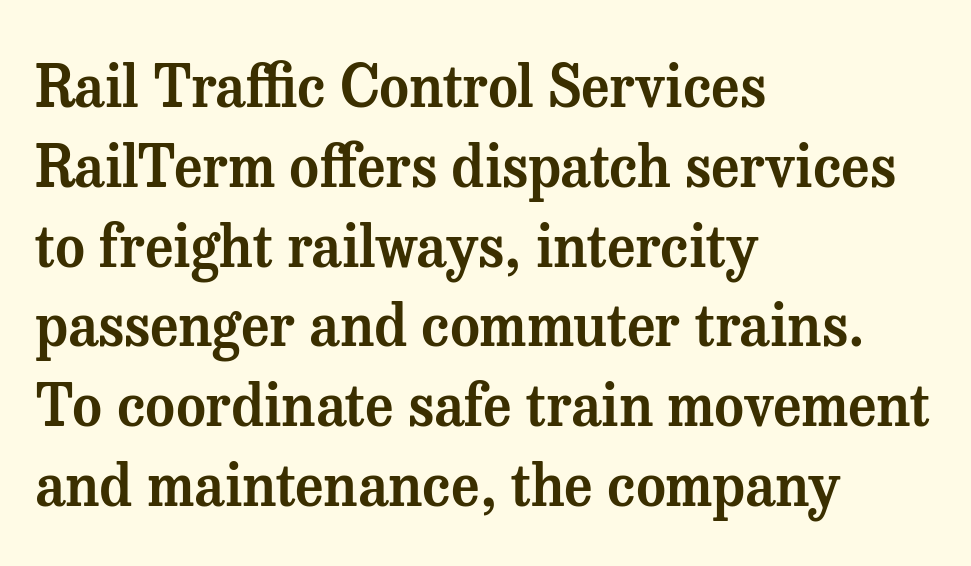
The image shows 57 px serif type, upright; set left-aligned, normal line spacing (1.4x), normal letter spacing, not underlined; medium stroke contrast and a medium x-height.
